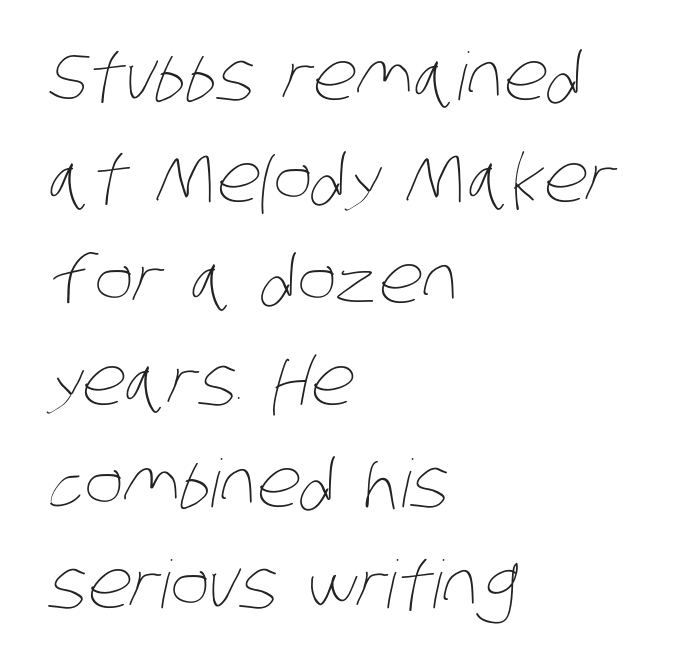
{"bold": "no", "weight": "thin", "width": "condensed", "stroke_contrast": "low", "x_height": "large", "monospaced": "no", "underline": "no", "align": "left", "line_spacing": "normal", "line_spacing_ratio": 1.54, "letter_spacing": "normal", "letter_spacing_em": 0.0, "glyph_px": 66}
